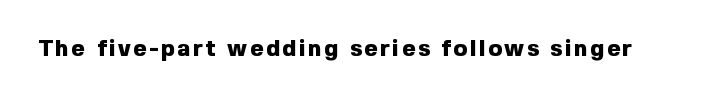
The image shows 23 px bold type, upright; set not underlined.
